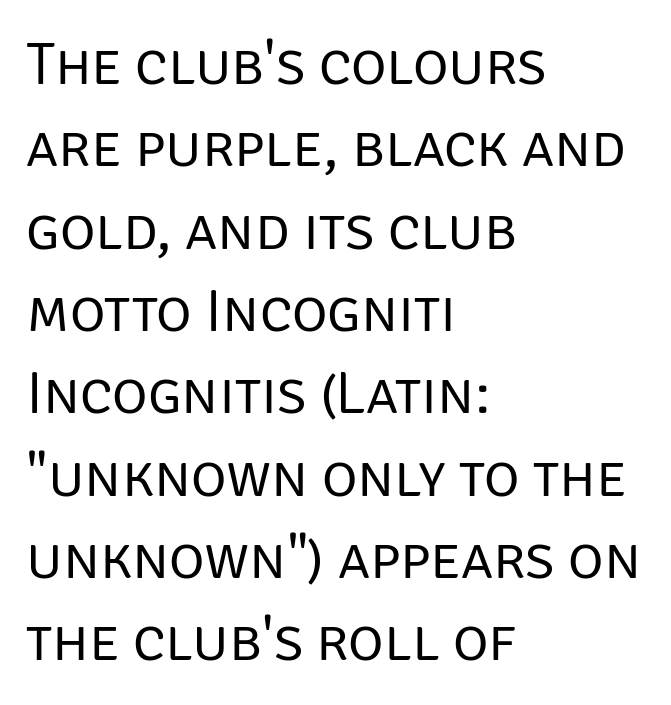
{"serif": "no", "italic": "no", "bold": "no", "weight": "regular", "width": "normal", "stroke_contrast": "low", "x_height": "large", "monospaced": "no", "underline": "no", "align": "left", "line_spacing": "normal", "line_spacing_ratio": 1.35, "letter_spacing": "normal", "letter_spacing_em": 0.0, "glyph_px": 61}
